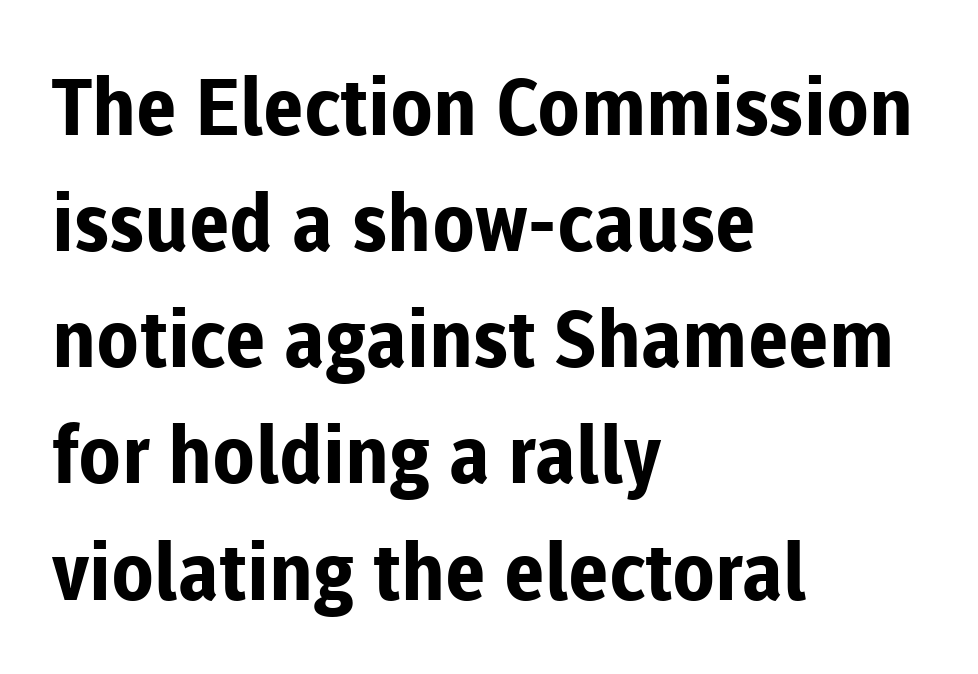
{"serif": "no", "italic": "no", "bold": "yes", "weight": "bold", "width": "normal", "stroke_contrast": "low", "x_height": "medium", "monospaced": "no", "underline": "no", "align": "left", "line_spacing": "normal", "line_spacing_ratio": 1.47, "letter_spacing": "normal", "letter_spacing_em": 0.0, "glyph_px": 79}
